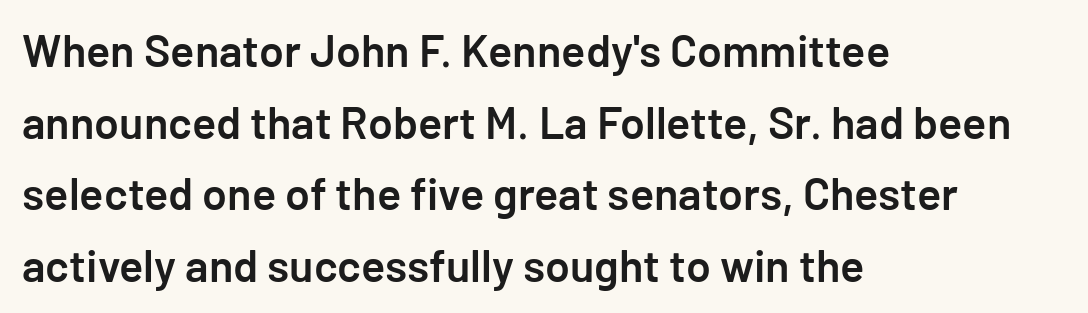
Q: Is the text bold? A: Semi-bold.
Q: Is the text italic (slanted)? A: No, it is upright.
Q: Is the typeface a serif or a sans-serif typeface? A: Sans-serif.
Q: Is the text underlined? A: No.
Q: How is the paragraph aligned? A: Left-aligned.
Q: Is the spacing between letters normal or unusually wide? A: Normal.
Q: Is the spacing between lines tight, normal or loose? A: Normal.
Q: Width (condensed, normal, or wide)? A: Normal.
Q: Stroke contrast? A: Low.
Q: x-height? A: Medium.
